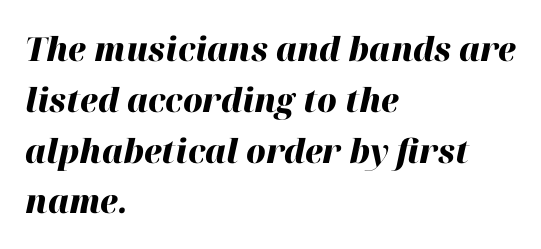
{"italic": "yes", "lean": "right", "slant_degrees": 12, "bold": "yes", "weight": "heavy", "width": "normal", "stroke_contrast": "high", "x_height": "medium", "monospaced": "no", "underline": "no", "align": "left", "line_spacing": "normal", "line_spacing_ratio": 1.54, "letter_spacing": "normal", "letter_spacing_em": 0.0, "glyph_px": 33}
